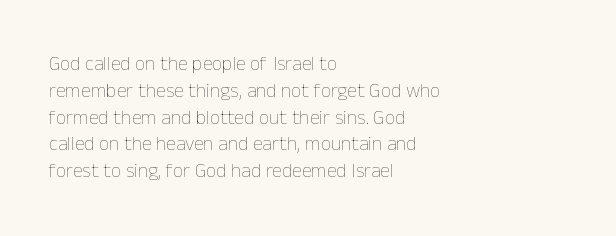
The image shows 20 px text type, upright; set left-aligned, normal line spacing (1.34x), normal letter spacing, not underlined.
